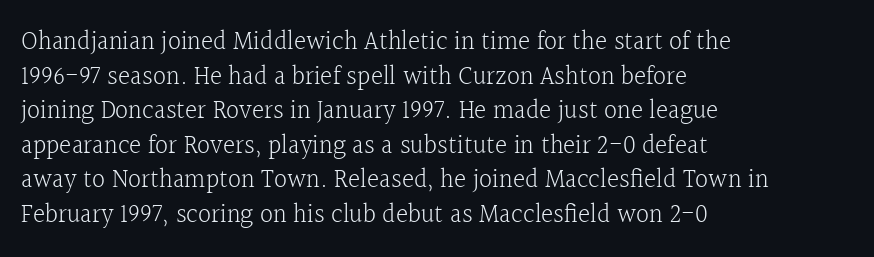
{"italic": "no", "bold": "no", "underline": "no", "align": "left", "line_spacing": "normal", "line_spacing_ratio": 1.33, "letter_spacing": "normal", "letter_spacing_em": 0.0, "glyph_px": 26}
